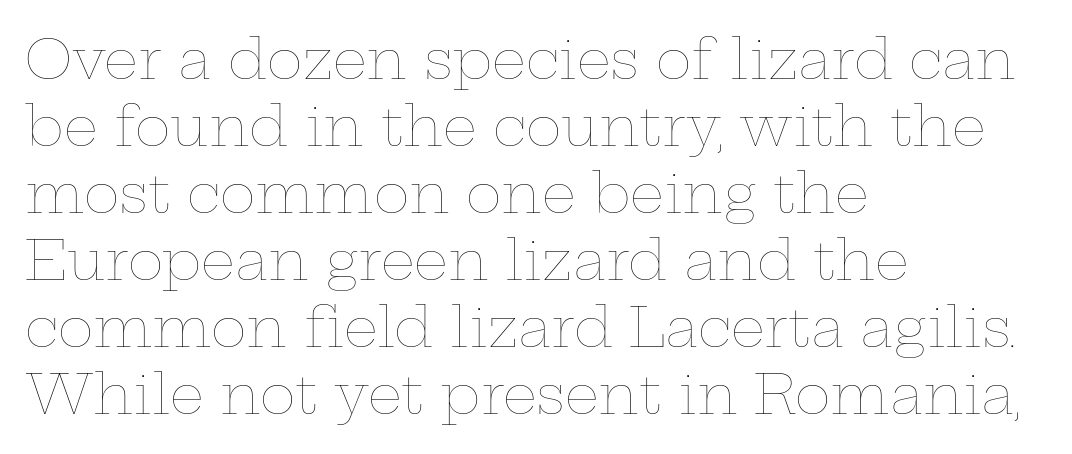
Is this a fixed-width face? No — the glyphs have proportional, varying widths. Horizontal alignment here is leftward, the default for most running prose. This sample uses plain, unmodified letter spacing. Ordinary non-slanted type is in use.
